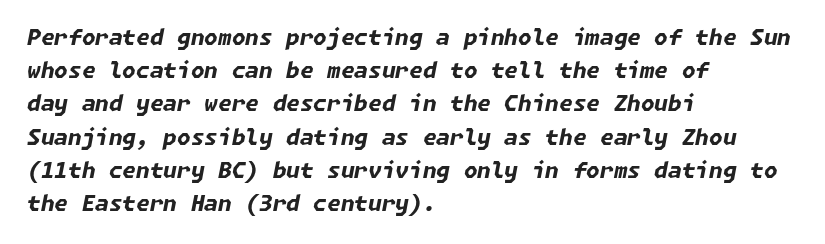
Bold? Absolutely — the strokes are thick and heavy. Regarding leading, the lines here are spaced in the standard way. Descenders are the only things crossing below the line. The passage shown leans; its letterforms are oblique.
